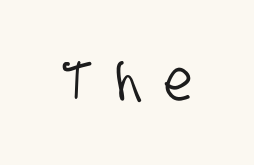
Q: Is the typeface a serif or a sans-serif typeface? A: Sans-serif.
Q: Is the text underlined? A: No.
Q: Is the spacing between letters normal or unusually wide? A: Unusually wide.
Q: Width (condensed, normal, or wide)? A: Condensed.
Q: Stroke contrast? A: Low.
Q: x-height? A: Large.
Q: Monospaced? A: No.
